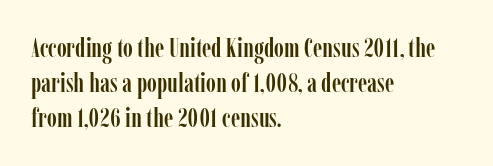
{"italic": "no", "underline": "no", "align": "left", "line_spacing": "normal", "line_spacing_ratio": 1.3, "letter_spacing": "normal", "letter_spacing_em": 0.0, "glyph_px": 27}
